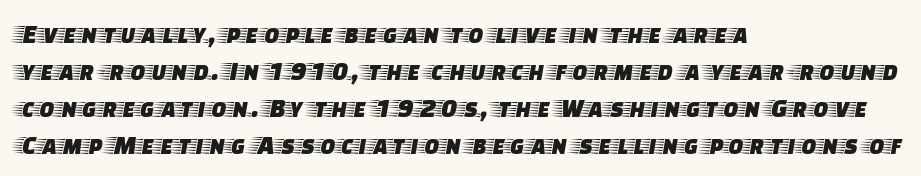
Tracking here is standard; glyphs follow each other at the usual distance. Each row of text sits above clean, open space. Regarding leading, the lines here are spaced in the standard way. Type style note: has serifs.
